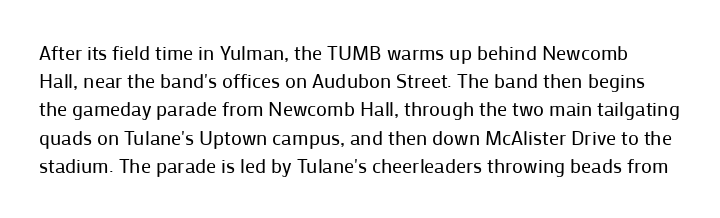
The image shows 20 px text type, upright; set normal line spacing (1.41x), normal letter spacing, not underlined.
